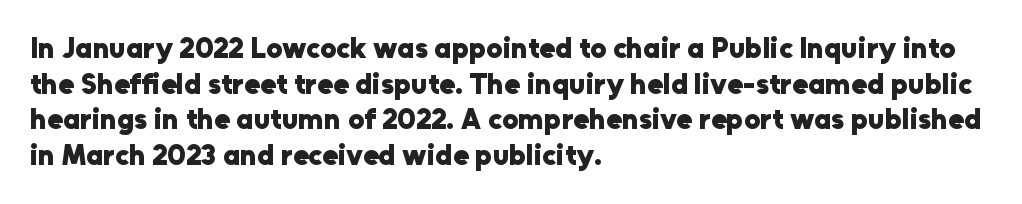
Q: Is the text bold? A: Yes.
Q: Is the text italic (slanted)? A: No, it is upright.
Q: Is the typeface a serif or a sans-serif typeface? A: Sans-serif.
Q: Is the text underlined? A: No.
Q: How is the paragraph aligned? A: Left-aligned.
Q: Is the spacing between letters normal or unusually wide? A: Normal.
Q: Width (condensed, normal, or wide)? A: Normal.
Q: Stroke contrast? A: Low.
Q: x-height? A: Medium.
Q: Monospaced? A: No.
